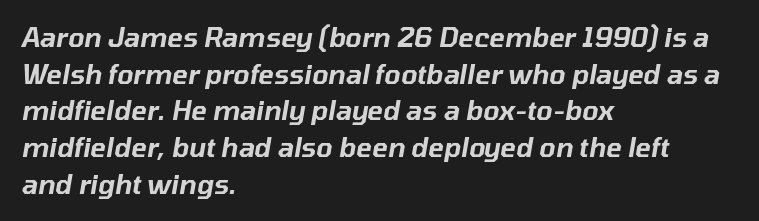
Q: Is the text italic (slanted)? A: Yes, it leans right by about 10 degrees.
Q: Is the text underlined? A: No.
Q: How is the paragraph aligned? A: Left-aligned.
Q: Is the spacing between letters normal or unusually wide? A: Normal.
Q: Is the spacing between lines tight, normal or loose? A: Normal.
